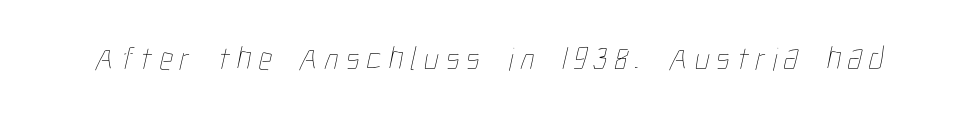
{"bold": "no", "weight": "thin", "width": "condensed", "stroke_contrast": "low", "x_height": "medium", "monospaced": "no", "underline": "no", "letter_spacing": "wide", "letter_spacing_em": 0.21, "glyph_px": 33}
